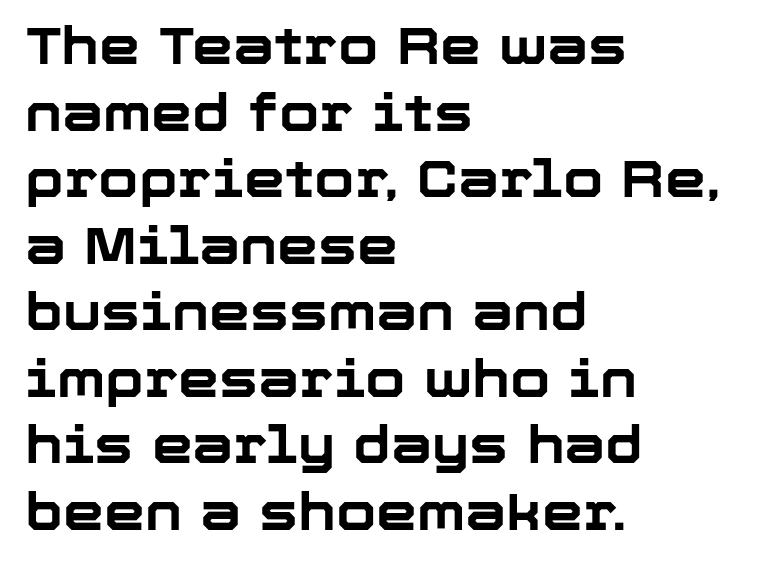
The tracking reads as untouched default to a designer's eye. Students, observe: this is what conventionally led text looks like. Any mark beneath the type? The region is blank. Look at the stroke-to-counter ratio: heavy, a bold. When letters stand straight like this, we call the style roman or upright.
